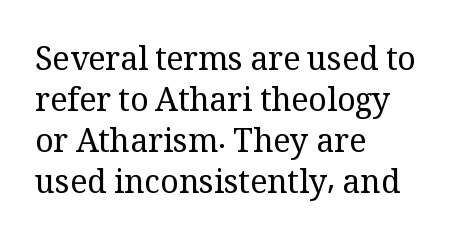
Q: Is the text bold? A: No.
Q: Is the text italic (slanted)? A: No, it is upright.
Q: Is the typeface a serif or a sans-serif typeface? A: Serif.
Q: Is the text underlined? A: No.
Q: How is the paragraph aligned? A: Left-aligned.
Q: Is the spacing between letters normal or unusually wide? A: Normal.
Q: Is the spacing between lines tight, normal or loose? A: Normal.
Q: Width (condensed, normal, or wide)? A: Normal.
Q: Stroke contrast? A: Medium.
Q: x-height? A: Medium.
Q: Monospaced? A: No.
